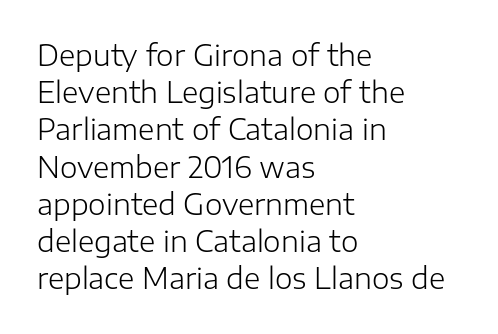
The image shows 28 px light sans-serif type, upright; set left-aligned, normal line spacing (1.33x), normal letter spacing, not underlined; low stroke contrast and a medium x-height.
